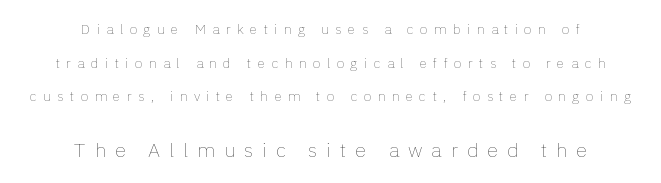
Substantial extra tracking has been applied to these lines. Character size in the trailing block exceeds that of the leading block. The weight would be labelled regular, book, light, or lighter still. Style check: upright.
